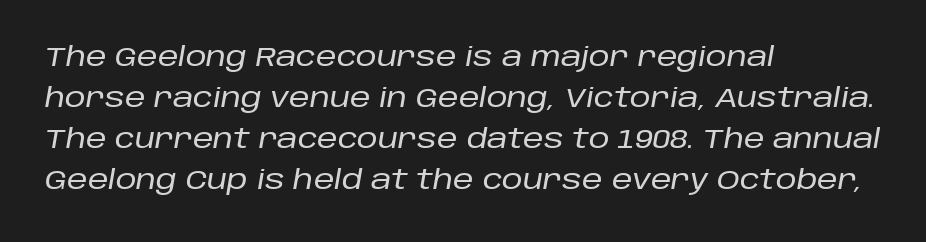
The image shows 26 px text type, italic (leaning right); set left-aligned, normal line spacing (1.58x), normal letter spacing, not underlined.
